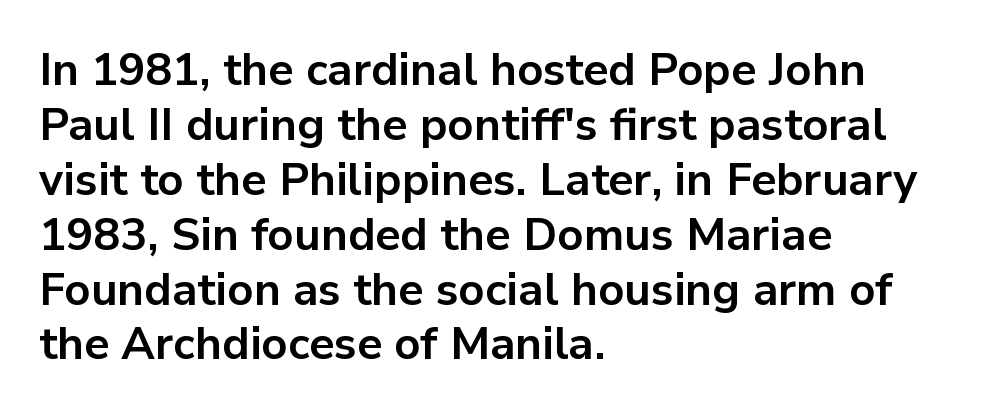
Q: Is the text bold? A: Yes.
Q: Is the text italic (slanted)? A: No, it is upright.
Q: Is the typeface a serif or a sans-serif typeface? A: Sans-serif.
Q: Is the text underlined? A: No.
Q: How is the paragraph aligned? A: Left-aligned.
Q: Is the spacing between letters normal or unusually wide? A: Normal.
Q: Width (condensed, normal, or wide)? A: Normal.
Q: Stroke contrast? A: Low.
Q: x-height? A: Medium.
Q: Monospaced? A: No.
